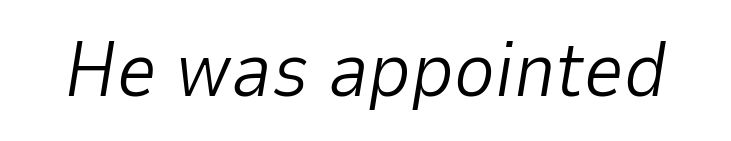
{"italic": "yes", "lean": "right", "slant_degrees": 9, "bold": "no", "weight": "light", "width": "normal", "stroke_contrast": "low", "x_height": "medium", "monospaced": "no", "underline": "no", "letter_spacing": "normal", "letter_spacing_em": 0.0, "glyph_px": 78}
